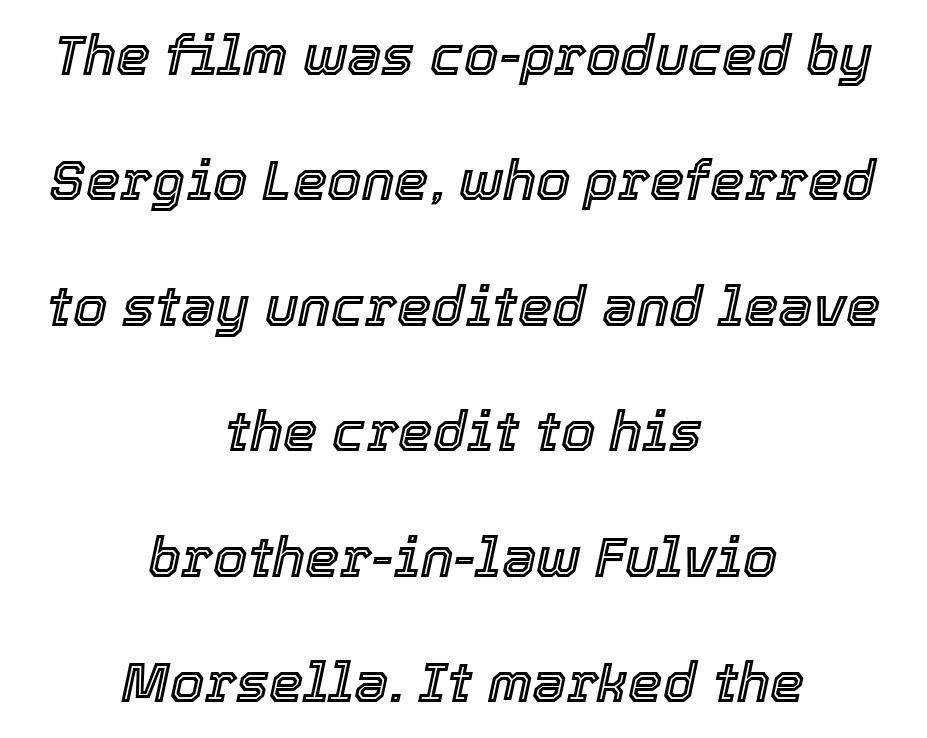
Q: Is the text italic (slanted)? A: Yes, it leans right by about 12 degrees.
Q: Is the text underlined? A: No.
Q: How is the paragraph aligned? A: Centered.
Q: Is the spacing between letters normal or unusually wide? A: Normal.
Q: Is the spacing between lines tight, normal or loose? A: Loose.
Q: Width (condensed, normal, or wide)? A: Normal.
Q: x-height? A: Medium.
Q: Monospaced? A: No.
